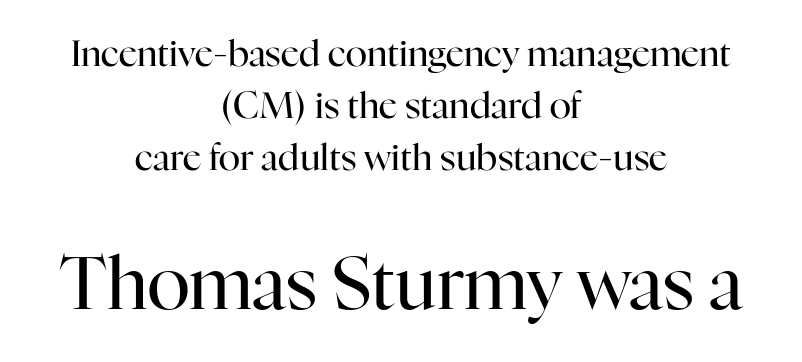
The image shows 72 px regular-weight serif type, upright; set centered, normal line spacing (1.45x), normal letter spacing, not underlined; the second (bottom) block is 2.0x larger; high stroke contrast and a medium x-height.
